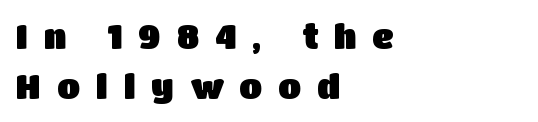
The image shows 34 px sans-serif type, upright; set left-aligned, normal line spacing (1.48x), unusually wide letter spacing (+0.47 em), not underlined; low stroke contrast and a large x-height.
